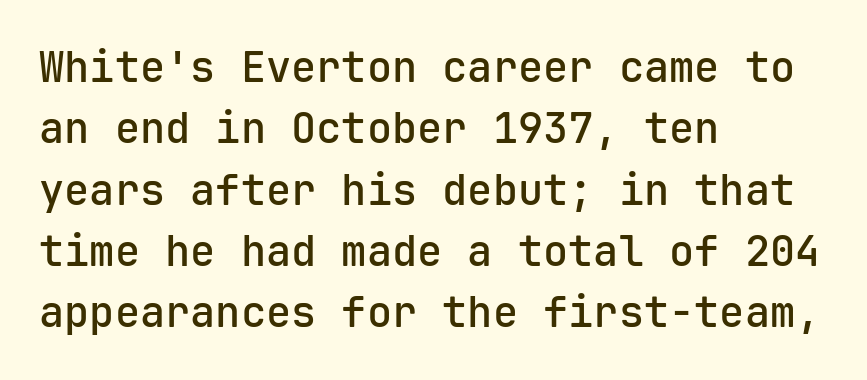
The image shows 42 px semibold sans-serif type, upright, monospaced; set left-aligned, normal line spacing (1.46x), normal letter spacing, not underlined; low stroke contrast and a medium x-height.
